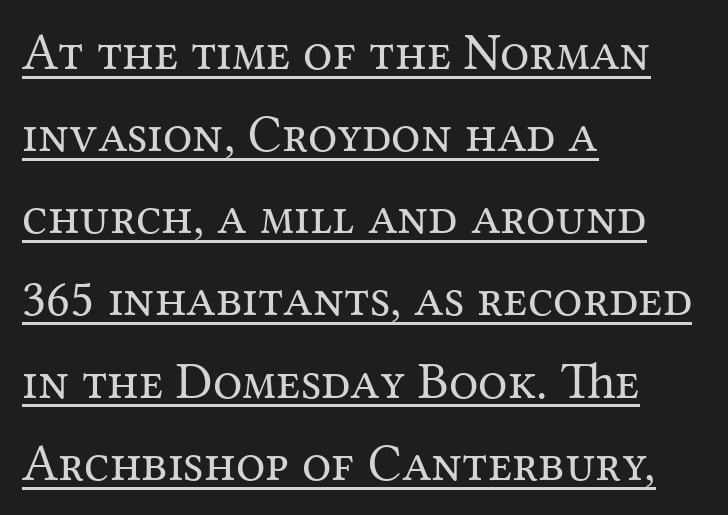
Is this a fixed-width face? No — the glyphs have proportional, varying widths. Stems and bowls with no extra thickness — not bold. These characters rest on top of a visible drawn line. Spacing between characters is what you'd get straight out of the box. The compositor pushed each line to the left boundary. Honestly, the row spacing looks completely unremarkable.
